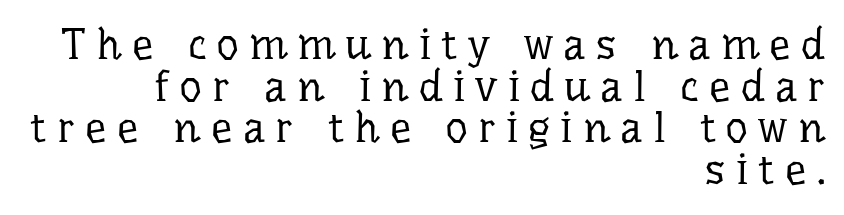
Note the varied advance widths — an 'i' is clearly narrower than an 'm'. A bare baseline throughout the passage. You could only call the tracking loose — the letters float apart. Bold? No — there's no thickening of the strokes. Whoever set this chose condensed vertical rhythm over breathing room. Horizontal alignment here is rightward, an uncommon choice for prose.
